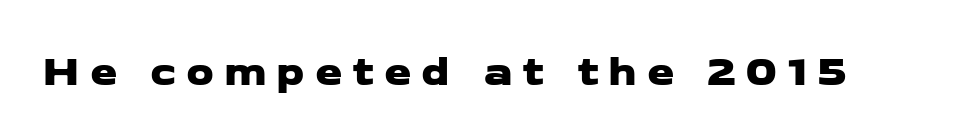
Q: Is the typeface a serif or a sans-serif typeface? A: Sans-serif.
Q: Is the text underlined? A: No.
Q: Is the spacing between letters normal or unusually wide? A: Unusually wide.
Q: Width (condensed, normal, or wide)? A: Wide.
Q: Stroke contrast? A: Low.
Q: x-height? A: Medium.
Q: Monospaced? A: No.
